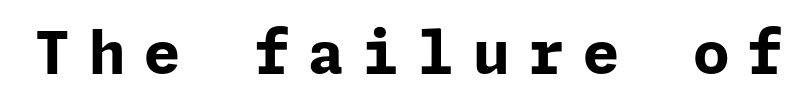
{"serif": "no", "italic": "no", "bold": "yes", "weight": "bold", "width": "normal", "stroke_contrast": "low", "x_height": "medium", "underline": "no", "letter_spacing": "wide", "letter_spacing_em": 0.31, "glyph_px": 59}
